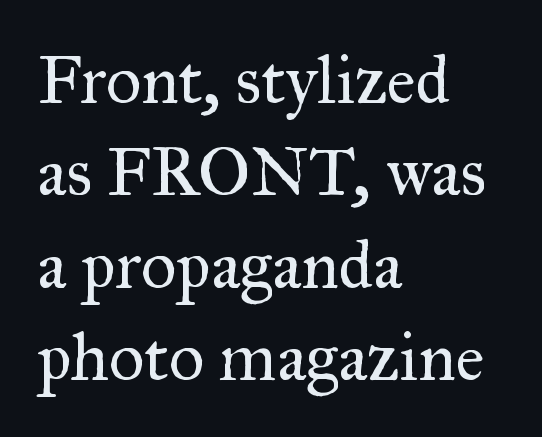
{"serif": "yes", "italic": "no", "bold": "no", "weight": "regular", "width": "normal", "stroke_contrast": "medium", "x_height": "small", "monospaced": "no", "underline": "no", "align": "left", "line_spacing": "normal", "line_spacing_ratio": 1.34, "letter_spacing": "normal", "letter_spacing_em": 0.0, "glyph_px": 69}
